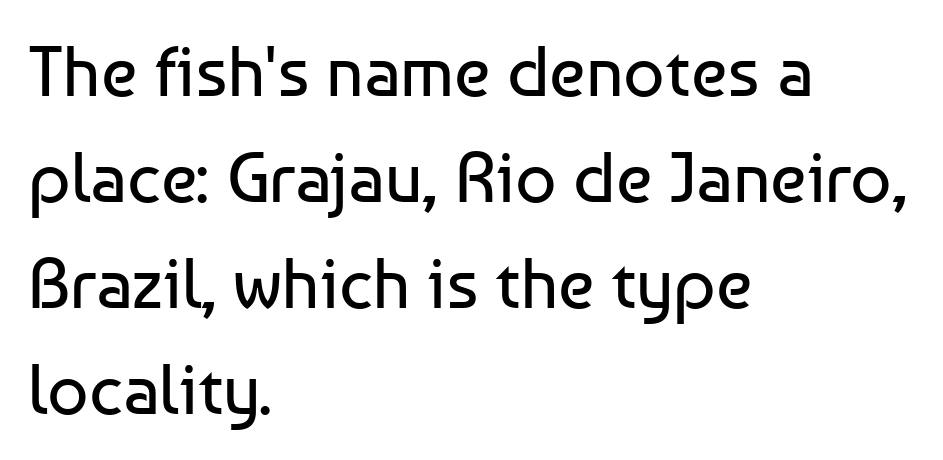
The image shows 72 px regular-weight sans-serif type, upright; set left-aligned, normal line spacing (1.47x), normal letter spacing, not underlined; low stroke contrast and a medium x-height.
